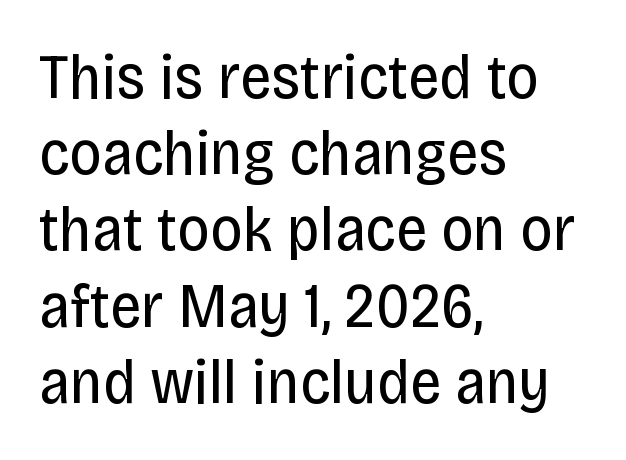
The image shows 63 px regular-weight, condensed sans-serif type, upright; set left-aligned, line spacing 1.21x, normal letter spacing, not underlined; low stroke contrast and a large x-height.
